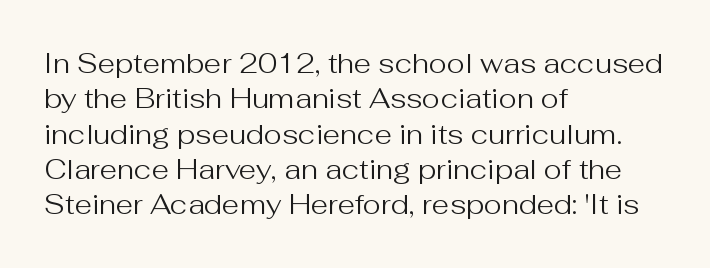
The lettering holds an erect, upright posture throughout. How are the letters spaced? Ordinarily, with no added tracking. Leftover space on each line is placed entirely after the last word. The space directly below the letters is spotless. Summary of weight: not heavy and not bold.
